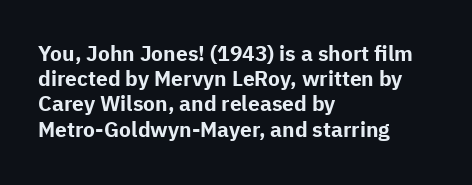
{"italic": "no", "bold": "yes", "underline": "no", "align": "left", "line_spacing_ratio": 1.2, "letter_spacing": "normal", "letter_spacing_em": 0.0, "glyph_px": 21}
